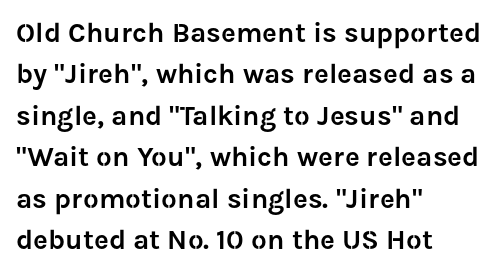
The image shows 28 px sans-serif type, upright; set left-aligned, normal line spacing (1.48x), normal letter spacing, not underlined; low stroke contrast and a medium x-height.
